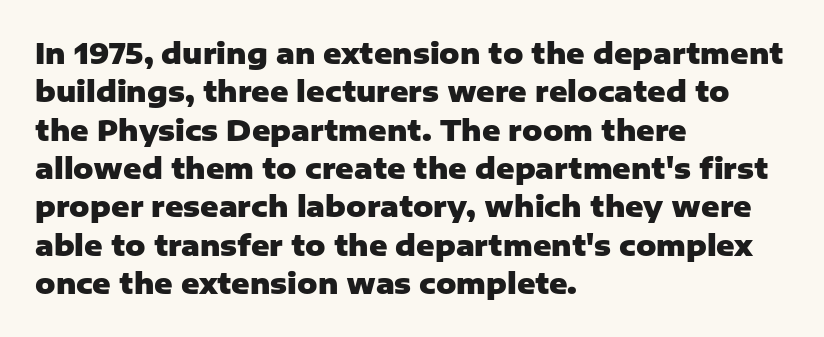
The image shows 28 px heavy sans-serif type, upright; set left-aligned, normal line spacing (1.37x), normal letter spacing, not underlined; low stroke contrast and a medium x-height.
